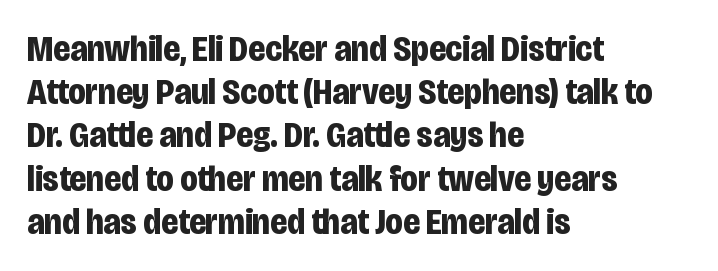
Q: Is the text bold? A: Yes.
Q: Is the text italic (slanted)? A: No, it is upright.
Q: Is the typeface a serif or a sans-serif typeface? A: Sans-serif.
Q: Is the text underlined? A: No.
Q: How is the paragraph aligned? A: Left-aligned.
Q: Is the spacing between letters normal or unusually wide? A: Normal.
Q: Width (condensed, normal, or wide)? A: Condensed.
Q: Stroke contrast? A: Low.
Q: x-height? A: Large.
Q: Monospaced? A: No.
